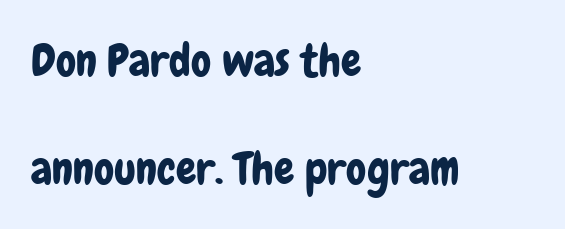
The face used here is a sans, in the tradition of grotesques and geometrics. When letters stand straight like this, we call the style roman or upright. Reading down the column, the eye jumps a long way to each next line. Descenders hang freely into open space. Do the characters align in a grid? No, the font is proportional.
